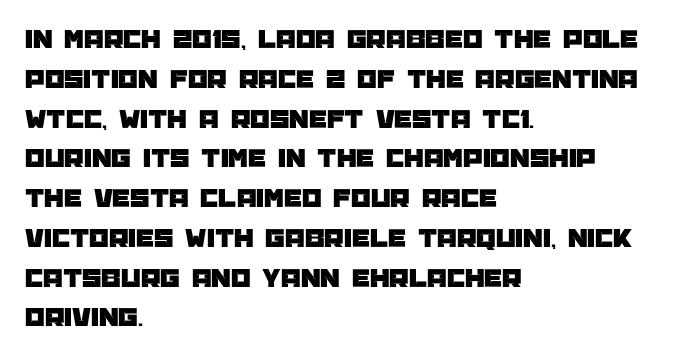
Compared with typical body copy, the letter spacing here is the same. The text block is weighted toward the left margin, trailing off unevenly rightward. Rule under the text: the space is simply empty. Vertical spacing — default. The axis of the letterforms is exactly vertical.
